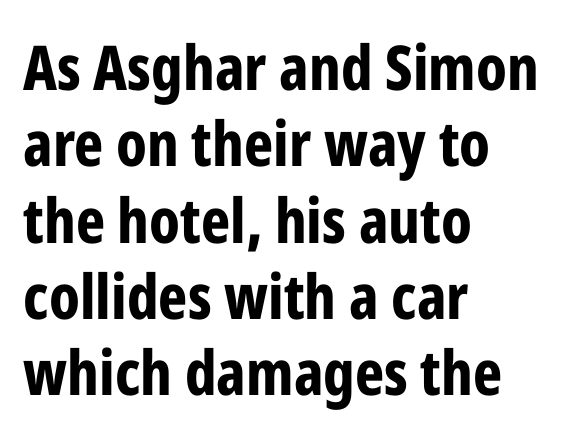
{"serif": "no", "italic": "no", "bold": "yes", "weight": "bold", "width": "condensed", "stroke_contrast": "low", "x_height": "medium", "monospaced": "no", "underline": "no", "align": "left", "line_spacing_ratio": 1.23, "letter_spacing": "normal", "letter_spacing_em": 0.0, "glyph_px": 62}
